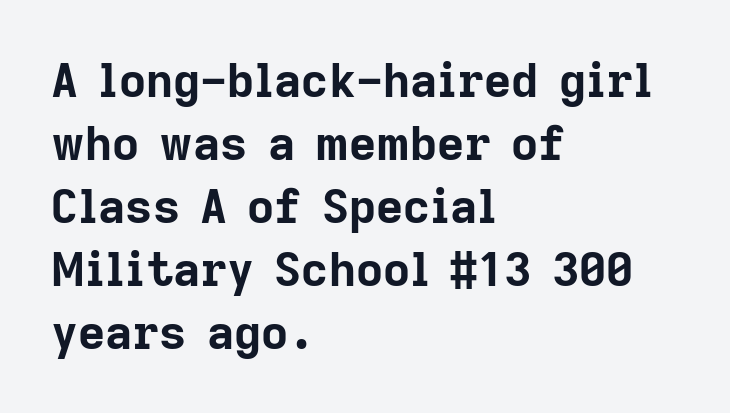
The axis of the letterforms is exactly vertical. Stroke thickness is high; the sample reads as a true bold. Serifs: no, the terminals of the letterforms are clean. Varying glyph widths throughout — classic text-font behaviour. The typesetter chose a ragged-right arrangement here. The letterforms sit shoulder to shoulder at normal distance.
